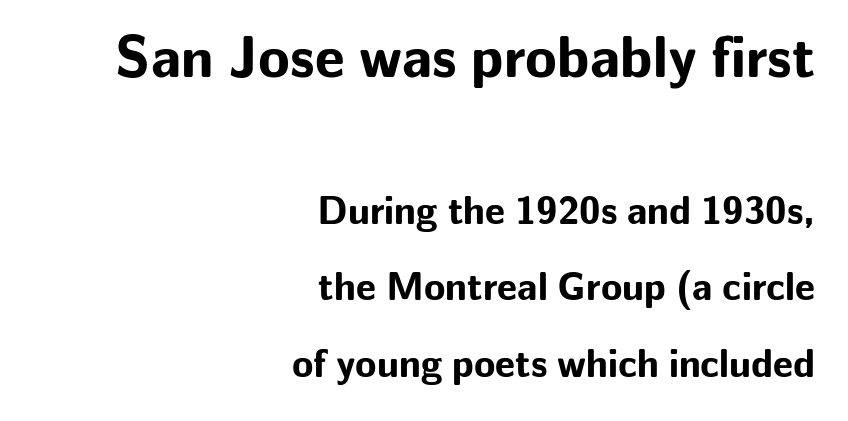
Q: Is the text bold? A: Yes.
Q: Is the text italic (slanted)? A: No, it is upright.
Q: Is the typeface a serif or a sans-serif typeface? A: Sans-serif.
Q: Is the text underlined? A: No.
Q: How is the paragraph aligned? A: Right-aligned.
Q: Is the spacing between letters normal or unusually wide? A: Normal.
Q: Is the spacing between lines tight, normal or loose? A: Loose.
Q: Which block of text is set in a larger size, the first (top) or the second (bottom)? A: The first (top) one.
Q: Width (condensed, normal, or wide)? A: Normal.
Q: Stroke contrast? A: Low.
Q: x-height? A: Medium.
Q: Monospaced? A: No.
